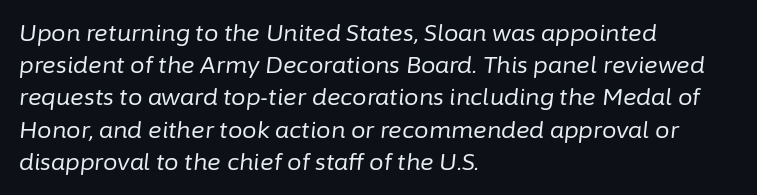
Q: Is the text bold? A: No.
Q: Is the text italic (slanted)? A: Yes, it leans right by about 6 degrees.
Q: Is the text underlined? A: No.
Q: How is the paragraph aligned? A: Left-aligned.
Q: Is the spacing between letters normal or unusually wide? A: Normal.
Q: Is the spacing between lines tight, normal or loose? A: Normal.
